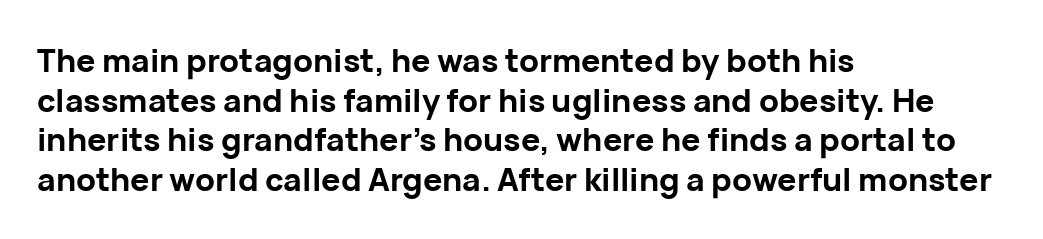
{"serif": "no", "italic": "no", "bold": "yes", "weight": "bold", "width": "normal", "stroke_contrast": "low", "x_height": "medium", "monospaced": "no", "underline": "no", "align": "left", "line_spacing_ratio": 1.24, "letter_spacing": "normal", "letter_spacing_em": 0.0, "glyph_px": 32}
